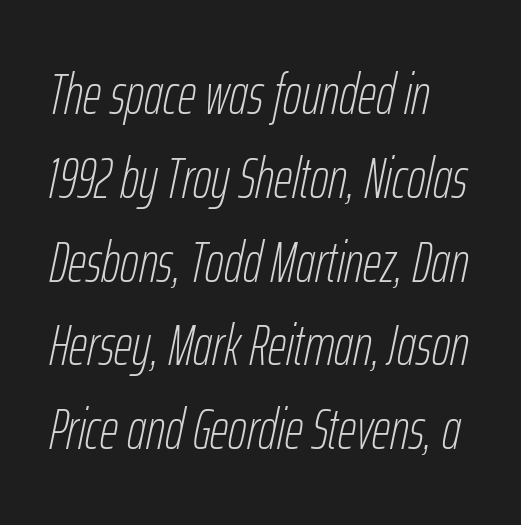
The image shows 57 px thin, condensed type, italic (leaning right); set normal line spacing (1.47x), normal letter spacing, not underlined; low stroke contrast and a medium x-height.
